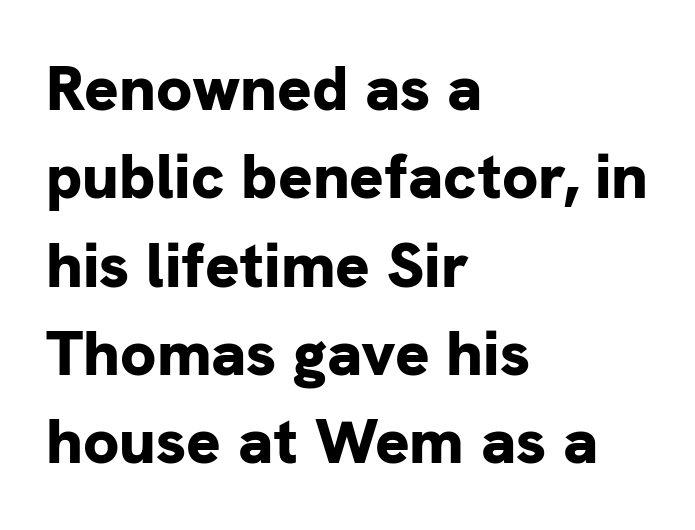
Q: Is the text bold? A: Yes.
Q: Is the text italic (slanted)? A: No, it is upright.
Q: Is the typeface a serif or a sans-serif typeface? A: Sans-serif.
Q: Is the text underlined? A: No.
Q: How is the paragraph aligned? A: Left-aligned.
Q: Is the spacing between letters normal or unusually wide? A: Normal.
Q: Is the spacing between lines tight, normal or loose? A: Normal.
Q: Width (condensed, normal, or wide)? A: Normal.
Q: Stroke contrast? A: Low.
Q: x-height? A: Medium.
Q: Monospaced? A: No.
